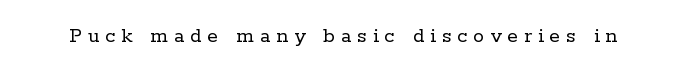
Q: Is the text bold? A: No.
Q: Is the text italic (slanted)? A: No, it is upright.
Q: Is the text underlined? A: No.
Q: Is the spacing between letters normal or unusually wide? A: Unusually wide.
